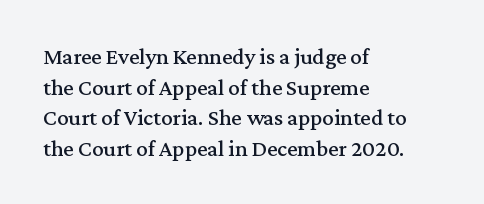
A typesetter would call this leading conventional body-copy spacing. No italicization has been applied; the sample stays upright. Tracking value appears to be zero — textbook default spacing. Short and long lines alike share a common starting point at left. Decoration check: the copy has no underline.
